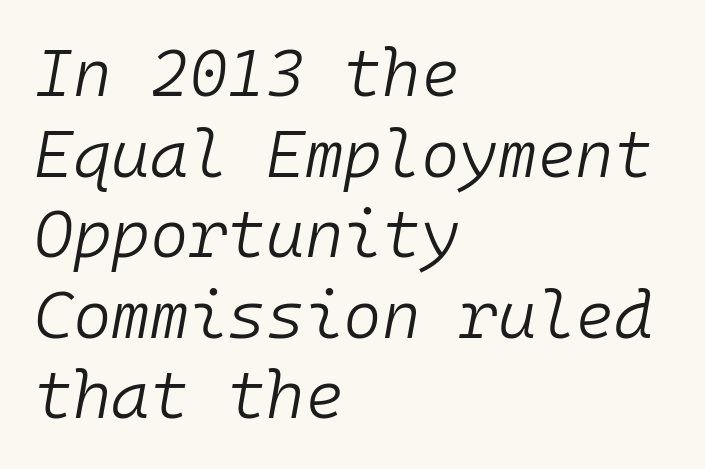
The image shows 66 px light type, italic (leaning right), monospaced; set left-aligned, line spacing 1.22x, normal letter spacing, not underlined; low stroke contrast and a medium x-height.
